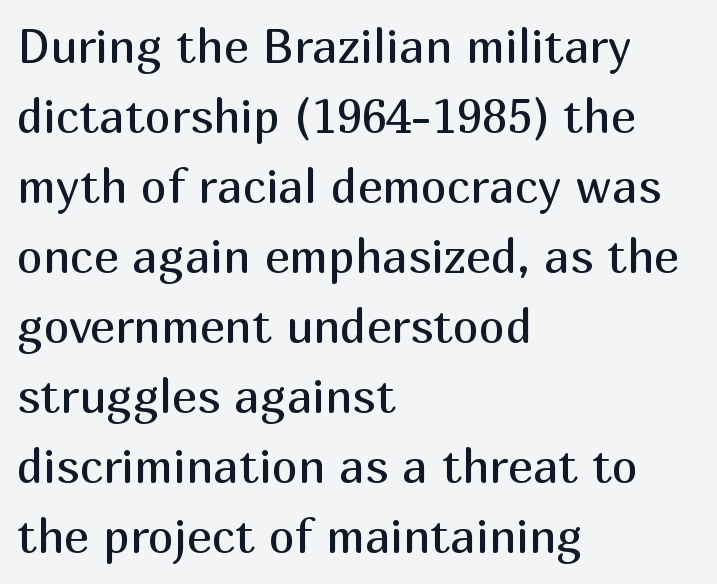
Q: Is the text bold? A: No.
Q: Is the text italic (slanted)? A: No, it is upright.
Q: Is the typeface a serif or a sans-serif typeface? A: Sans-serif.
Q: Is the text underlined? A: No.
Q: How is the paragraph aligned? A: Left-aligned.
Q: Is the spacing between letters normal or unusually wide? A: Normal.
Q: Is the spacing between lines tight, normal or loose? A: Normal.
Q: Width (condensed, normal, or wide)? A: Normal.
Q: Stroke contrast? A: Medium.
Q: x-height? A: Medium.
Q: Monospaced? A: No.
